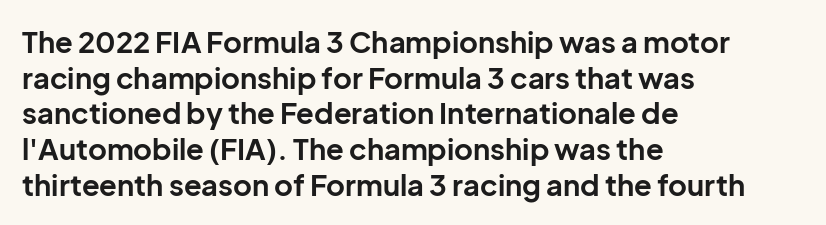
{"serif": "no", "italic": "no", "bold": "yes", "weight": "bold", "width": "normal", "stroke_contrast": "low", "x_height": "medium", "monospaced": "no", "underline": "no", "align": "left", "line_spacing_ratio": 1.23, "letter_spacing": "normal", "letter_spacing_em": 0.0, "glyph_px": 29}
